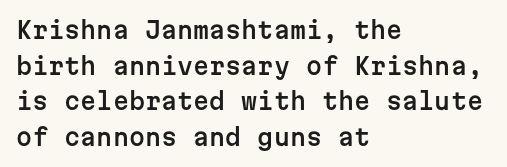
Every row of glyphs begins at an identical x-position on the left. The passage shown has conventional tracking throughout. A typesetter would mark this as roman, not italic. Letters rest on an invisible, unmarked baseline. In terms of leading, this rendering sits right in the middle.
